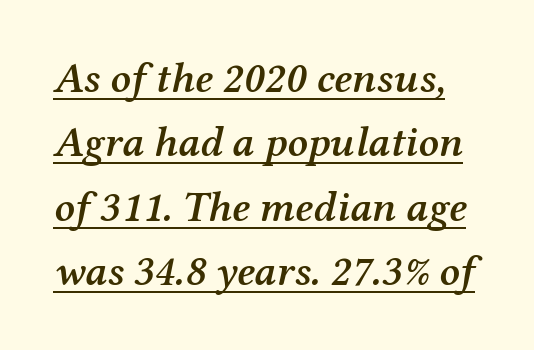
{"serif": "yes", "italic": "yes", "lean": "right", "slant_degrees": 12, "bold": "semi", "weight": "semibold", "width": "normal", "stroke_contrast": "medium", "x_height": "medium", "monospaced": "no", "underline": "yes", "line_spacing": "normal", "line_spacing_ratio": 1.5, "letter_spacing": "normal", "letter_spacing_em": 0.0, "glyph_px": 43}
